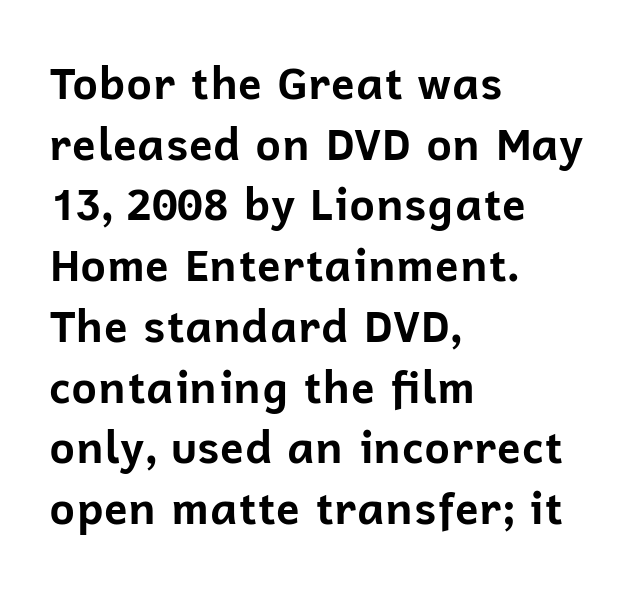
The image shows 44 px bold sans-serif type, upright; set left-aligned, normal line spacing (1.38x), normal letter spacing, not underlined; low stroke contrast and a medium x-height.
